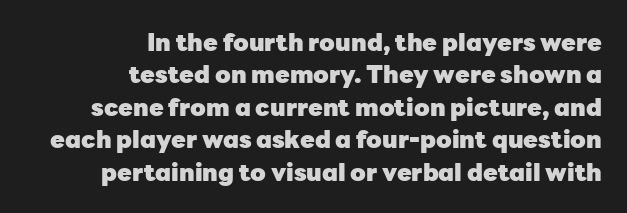
{"italic": "no", "bold": "yes", "underline": "no", "align": "right", "line_spacing": "normal", "line_spacing_ratio": 1.35, "letter_spacing": "normal", "letter_spacing_em": 0.0, "glyph_px": 24}
